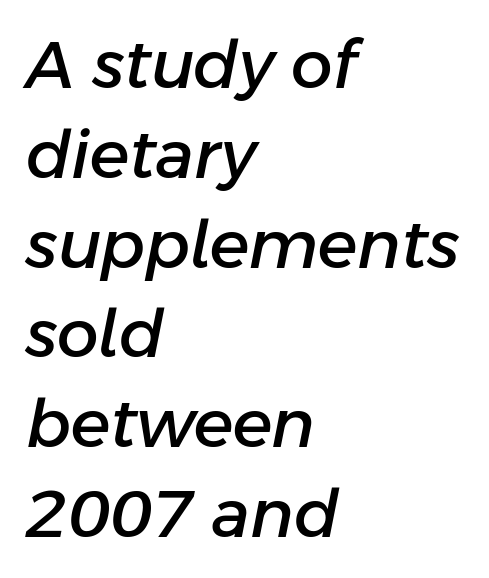
The image shows 66 px text type, italic (leaning right); set left-aligned, normal line spacing (1.36x), normal letter spacing, not underlined; low stroke contrast and a medium x-height.
